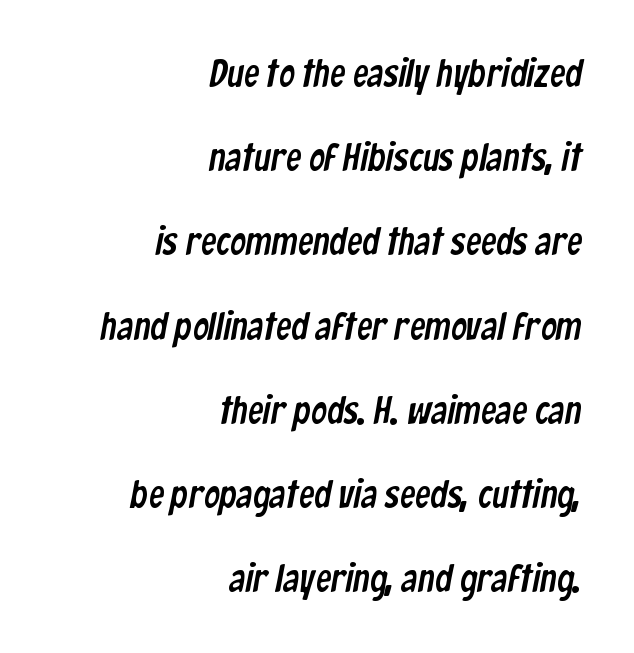
You could not count columns in this text — the font is proportionally spaced. Leading: increased. Descender tails drop into unmarked territory. If you drew a ruler down the right edge, every line would touch it. How are the letters spaced? Ordinarily, with no added tracking.
